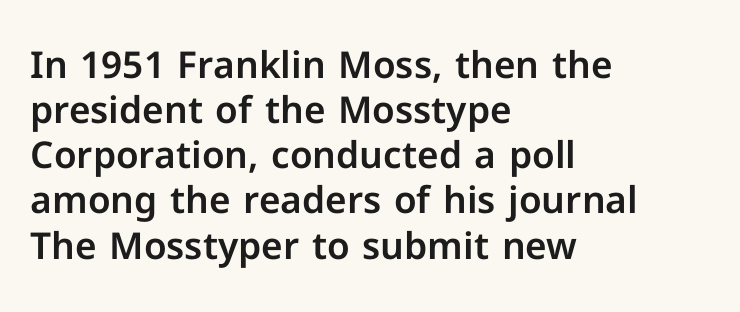
The image shows 37 px sans-serif type, upright; set left-aligned, line spacing 1.22x, normal letter spacing, not underlined; low stroke contrast and a medium x-height.
